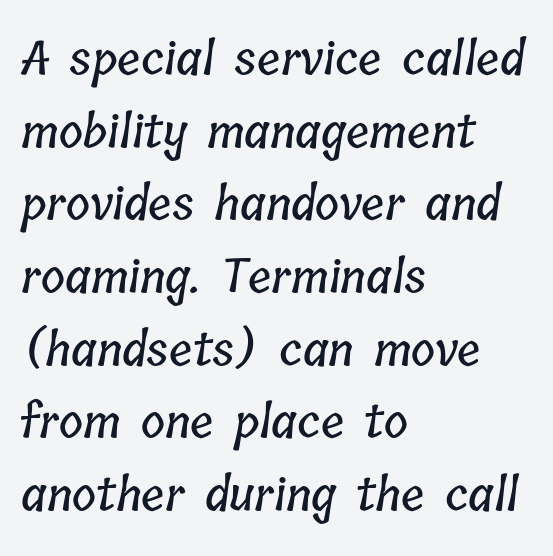
The image shows 46 px condensed type; set left-aligned, normal line spacing (1.58x), normal letter spacing, not underlined; low stroke contrast and a medium x-height.
